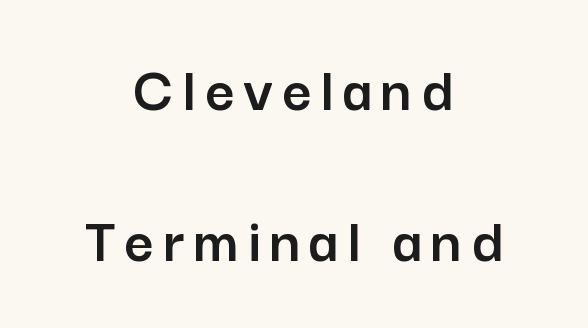
The image shows 65 px sans-serif type, upright; set centered, loose line spacing (2.33x), not underlined; low stroke contrast and a medium x-height.
